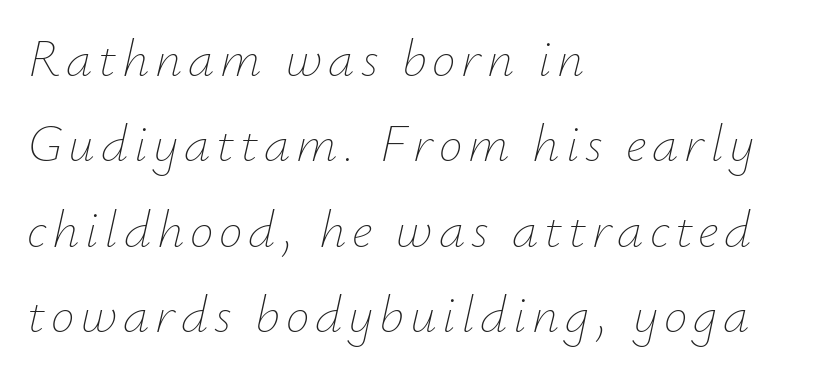
Q: Is the text bold? A: No.
Q: Is the text italic (slanted)? A: Yes, it leans right by about 12 degrees.
Q: Is the text underlined? A: No.
Q: How is the paragraph aligned? A: Left-aligned.
Q: Is the spacing between lines tight, normal or loose? A: Normal.
Q: Width (condensed, normal, or wide)? A: Normal.
Q: Stroke contrast? A: Low.
Q: x-height? A: Small.
Q: Monospaced? A: No.
